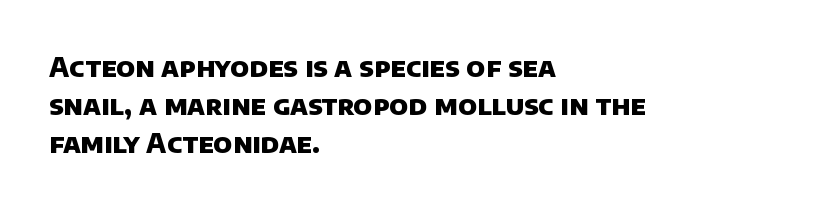
{"bold": "yes", "underline": "no", "align": "left", "line_spacing": "normal", "line_spacing_ratio": 1.41, "letter_spacing": "normal", "letter_spacing_em": 0.0, "glyph_px": 27}
